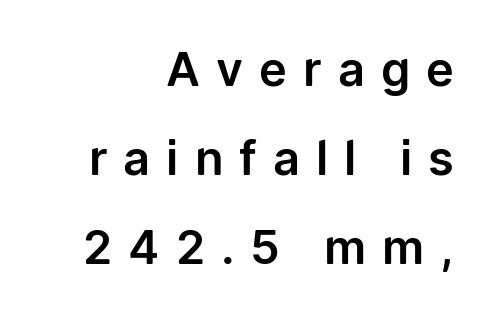
{"serif": "no", "italic": "no", "width": "normal", "stroke_contrast": "low", "x_height": "medium", "monospaced": "no", "underline": "no", "align": "right", "line_spacing_ratio": 1.89, "letter_spacing": "wide", "letter_spacing_em": 0.34, "glyph_px": 47}
